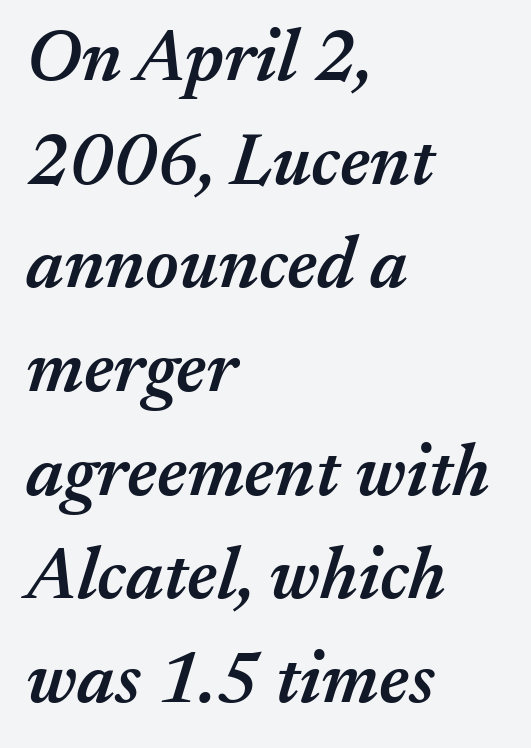
The image shows 73 px semibold type, italic (leaning right); set left-aligned, normal line spacing (1.42x), normal letter spacing, not underlined; medium stroke contrast and a medium x-height.
